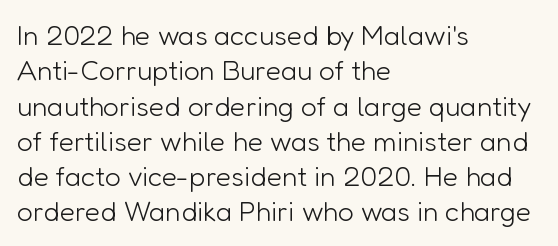
{"serif": "no", "italic": "no", "bold": "no", "weight": "light", "width": "normal", "stroke_contrast": "low", "x_height": "medium", "monospaced": "no", "underline": "no", "align": "left", "line_spacing": "normal", "line_spacing_ratio": 1.26, "letter_spacing": "normal", "letter_spacing_em": 0.0, "glyph_px": 28}
